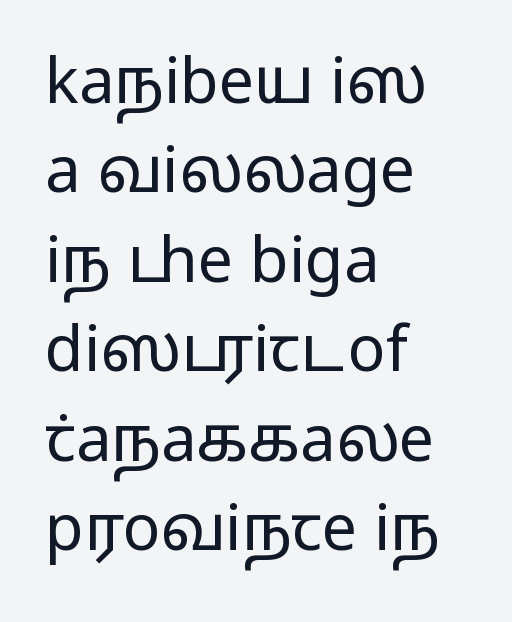
Q: Is the text bold? A: No.
Q: Is the text italic (slanted)? A: No, it is upright.
Q: Is the typeface a serif or a sans-serif typeface? A: Sans-serif.
Q: Is the text underlined? A: No.
Q: How is the paragraph aligned? A: Left-aligned.
Q: Is the spacing between letters normal or unusually wide? A: Normal.
Q: Is the spacing between lines tight, normal or loose? A: Normal.
Q: Width (condensed, normal, or wide)? A: Wide.
Q: Stroke contrast? A: Low.
Q: x-height? A: Medium.
Q: Monospaced? A: No.
